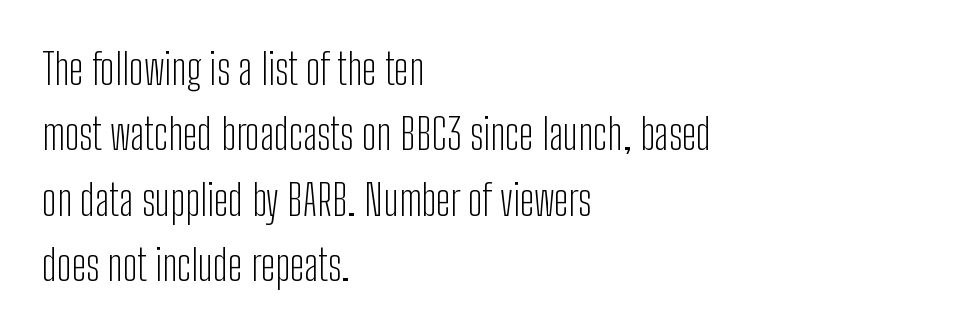
{"serif": "no", "italic": "no", "bold": "no", "weight": "light", "width": "condensed", "stroke_contrast": "low", "x_height": "medium", "monospaced": "no", "underline": "no", "align": "left", "line_spacing": "normal", "line_spacing_ratio": 1.52, "letter_spacing": "normal", "letter_spacing_em": 0.0, "glyph_px": 43}
